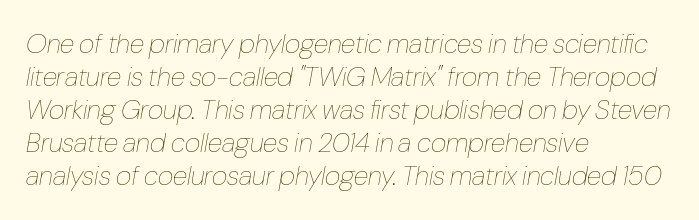
{"italic": "yes", "lean": "right", "slant_degrees": 10, "bold": "no", "underline": "no", "align": "left", "line_spacing_ratio": 1.22, "letter_spacing": "normal", "letter_spacing_em": 0.0, "glyph_px": 27}
